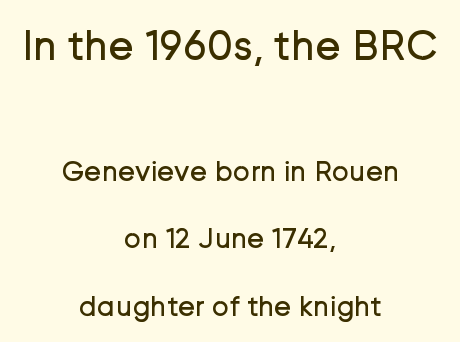
{"serif": "no", "italic": "no", "bold": "no", "weight": "regular", "width": "normal", "stroke_contrast": "low", "x_height": "medium", "monospaced": "no", "underline": "no", "align": "center", "line_spacing": "loose", "line_spacing_ratio": 2.32, "letter_spacing": "normal", "letter_spacing_em": 0.0, "larger_block": "first", "size_ratio": 1.48, "glyph_px": 43}
